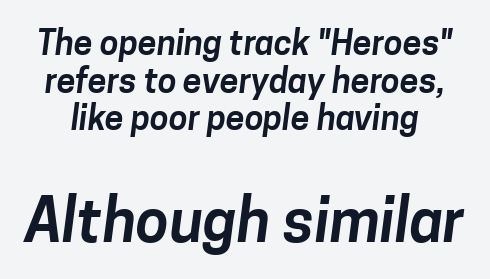
Plain, unruled lines of type. Think of a printed novel: that variable character pitch is what you see here. The text was rendered using a sans face with plain stroke endings. The rendering keeps characters at their native spacing. A typesetter would call this leading minimal, almost set solid. The composition opens small and finishes big.
